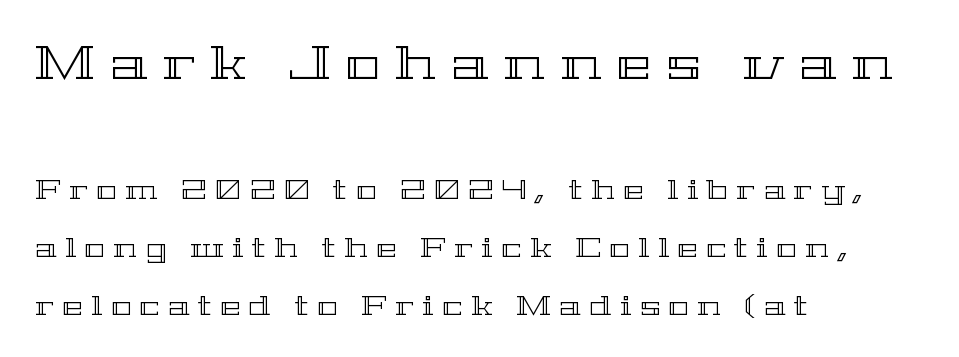
Q: Is the text italic (slanted)? A: No, it is upright.
Q: Is the text underlined? A: No.
Q: How is the paragraph aligned? A: Left-aligned.
Q: Is the spacing between letters normal or unusually wide? A: Unusually wide.
Q: Is the spacing between lines tight, normal or loose? A: Loose.
Q: Which block of text is set in a larger size, the first (top) or the second (bottom)? A: The first (top) one.
Q: Width (condensed, normal, or wide)? A: Wide.
Q: x-height? A: Medium.
Q: Monospaced? A: No.
